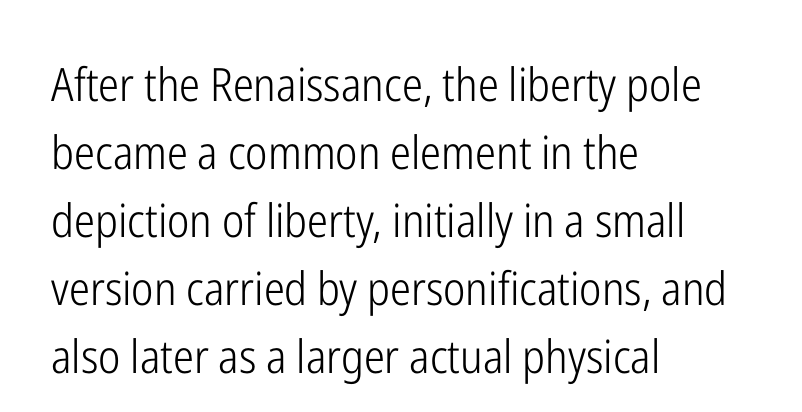
{"serif": "no", "italic": "no", "bold": "no", "weight": "light", "width": "condensed", "stroke_contrast": "low", "x_height": "medium", "monospaced": "no", "underline": "no", "align": "left", "line_spacing": "normal", "line_spacing_ratio": 1.48, "letter_spacing": "normal", "letter_spacing_em": 0.0, "glyph_px": 46}
